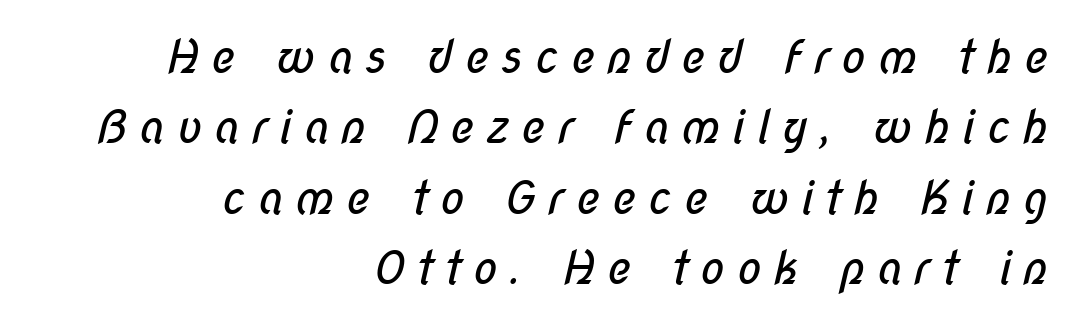
Q: Is the text bold? A: No.
Q: Is the typeface a serif or a sans-serif typeface? A: Sans-serif.
Q: Is the text underlined? A: No.
Q: How is the paragraph aligned? A: Right-aligned.
Q: Is the spacing between letters normal or unusually wide? A: Unusually wide.
Q: Is the spacing between lines tight, normal or loose? A: Normal.
Q: Width (condensed, normal, or wide)? A: Condensed.
Q: Stroke contrast? A: Low.
Q: x-height? A: Medium.
Q: Monospaced? A: No.
